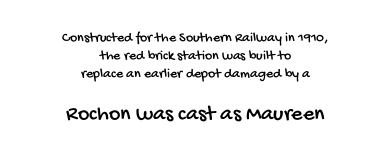
{"underline": "no", "align": "center", "line_spacing": "normal", "line_spacing_ratio": 1.3, "letter_spacing": "normal", "letter_spacing_em": 0.0, "larger_block": "second", "size_ratio": 1.57, "glyph_px": 22}
